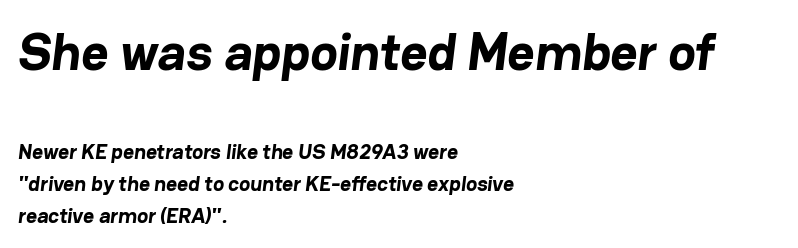
{"serif": "no", "bold": "yes", "weight": "bold", "width": "normal", "stroke_contrast": "low", "x_height": "medium", "monospaced": "no", "underline": "no", "align": "left", "line_spacing": "normal", "line_spacing_ratio": 1.51, "letter_spacing": "normal", "letter_spacing_em": 0.0, "larger_block": "first", "size_ratio": 2.48, "glyph_px": 52}
